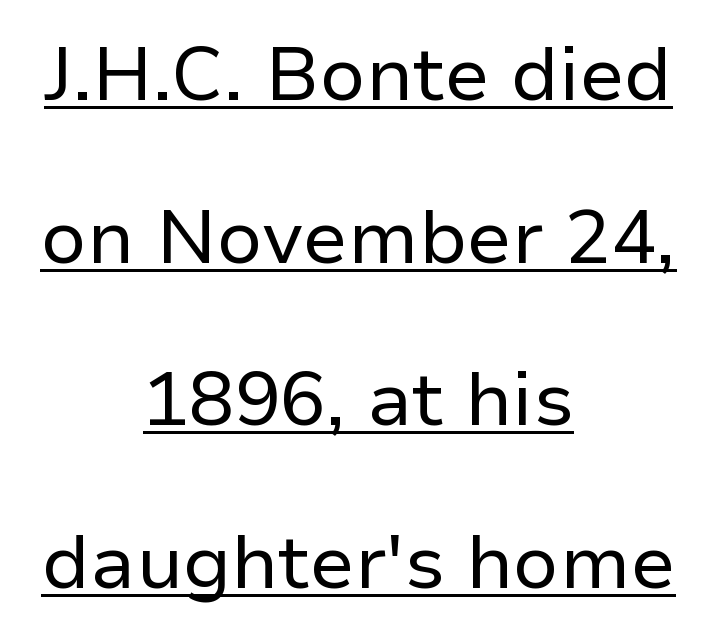
Compared with a typical body face, this is equally light or lighter still. Honestly, the rows look like they've been pulled way apart. The lettering stays uniformly vertical, giving the passage a roman look. This sample carries an underscore along the baseline area. Unlike a traditional serif, this face leaves its strokes unadorned.
